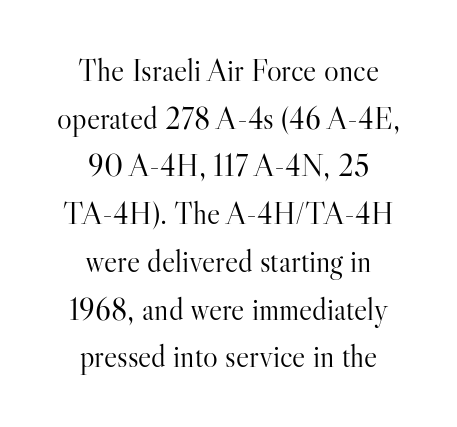
Has an underline been added? It has not. The passage shown is typeset with a serif family. The passage shown is typed in a proportional face where columns would drift. The typeface has the unassuming heft of standard copy or less. Summary of vertical rhythm: regular, with standard interline spacing.
